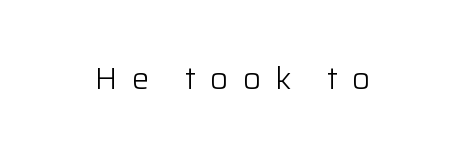
The line texture is sparse and dotted thanks to wide tracking. Notice how the stems are strictly vertical — no italics here. This reads as an unemphasized weight, regular at the heaviest. Observe the absence of serifs on each vertical stroke in this sample.
